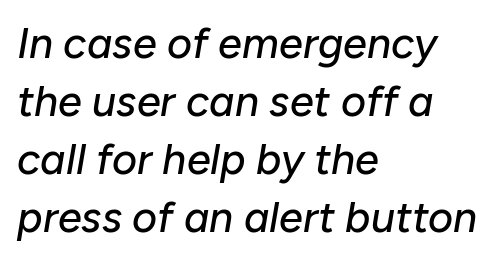
The image shows 43 px text type, italic (leaning right); set left-aligned, normal line spacing (1.35x), normal letter spacing, not underlined; low stroke contrast and a medium x-height.
